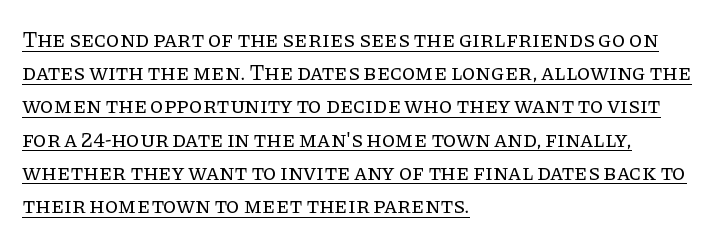
Q: Is the text bold? A: No.
Q: Is the text italic (slanted)? A: No, it is upright.
Q: Is the text underlined? A: Yes.
Q: How is the paragraph aligned? A: Left-aligned.
Q: Is the spacing between letters normal or unusually wide? A: Normal.
Q: Is the spacing between lines tight, normal or loose? A: Normal.
